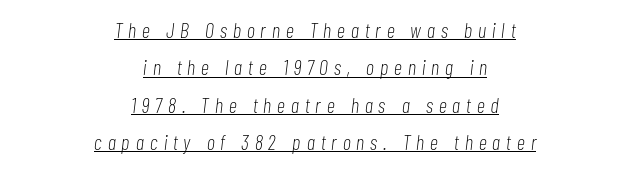
The letterforms sit at book weight or below. Substantial extra tracking has been applied to these lines. The font's italic variant was chosen for this text. Does the copy run flush right? No — it is centered line by line. Students, observe the line beneath the letters — that is underlining.
